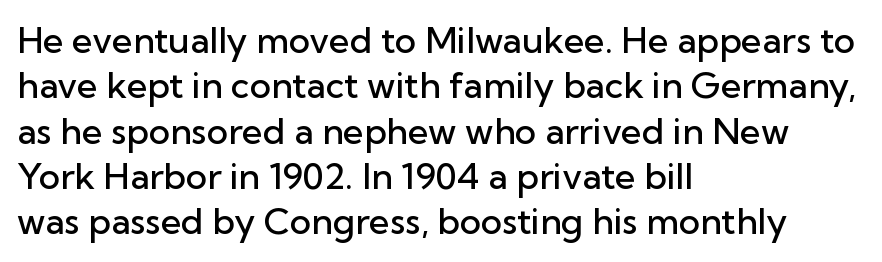
{"serif": "no", "italic": "no", "bold": "semi", "weight": "semibold", "width": "normal", "stroke_contrast": "low", "x_height": "medium", "monospaced": "no", "underline": "no", "align": "left", "line_spacing": "normal", "line_spacing_ratio": 1.26, "letter_spacing": "normal", "letter_spacing_em": 0.0, "glyph_px": 36}
